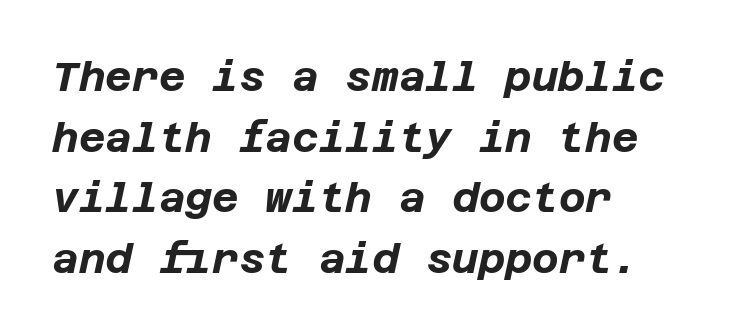
The image shows 41 px bold type, italic (leaning right); set left-aligned, normal line spacing (1.48x), normal letter spacing, not underlined; low stroke contrast and a large x-height.
